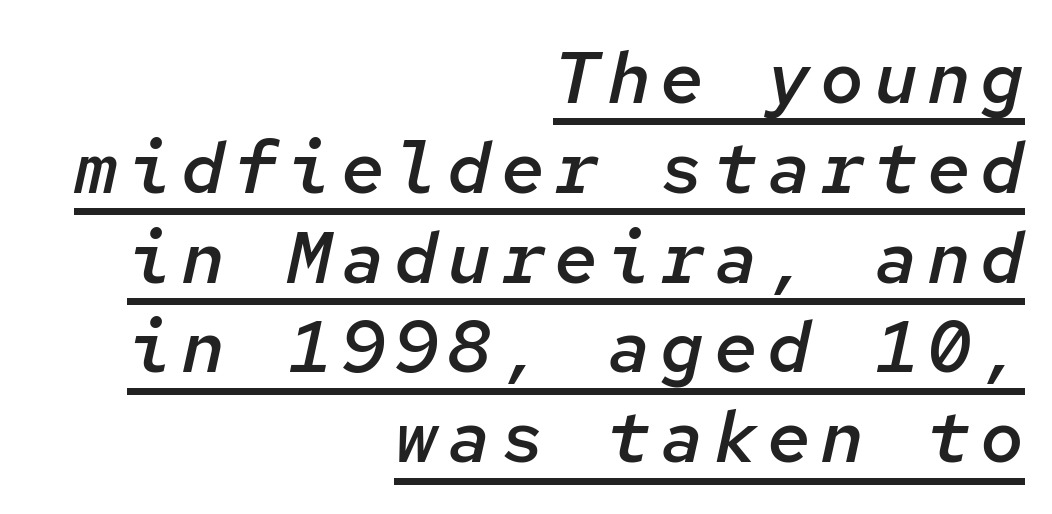
Each letter, wide or thin by design, is forced into the same width here. Compared with ordinary roman type, these characters are visibly tilted. The glyphs have the mass of a demibold cut, below bold. The sample's only ornament is a line tracing under the words. Reading down the block, your eye finds every line finishing at a fixed right position.
